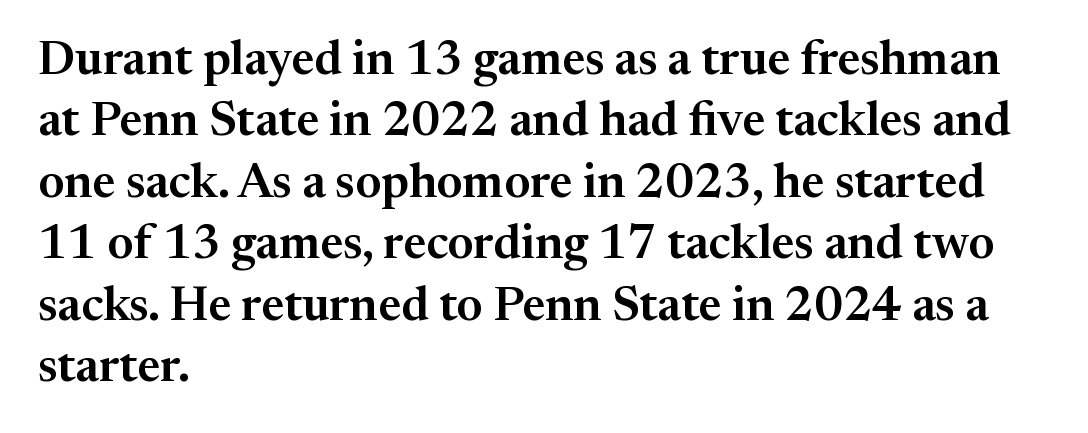
Q: Is the text italic (slanted)? A: No, it is upright.
Q: Is the typeface a serif or a sans-serif typeface? A: Serif.
Q: Is the text underlined? A: No.
Q: How is the paragraph aligned? A: Left-aligned.
Q: Is the spacing between letters normal or unusually wide? A: Normal.
Q: Is the spacing between lines tight, normal or loose? A: Normal.
Q: Width (condensed, normal, or wide)? A: Normal.
Q: Stroke contrast? A: Medium.
Q: x-height? A: Medium.
Q: Monospaced? A: No.
